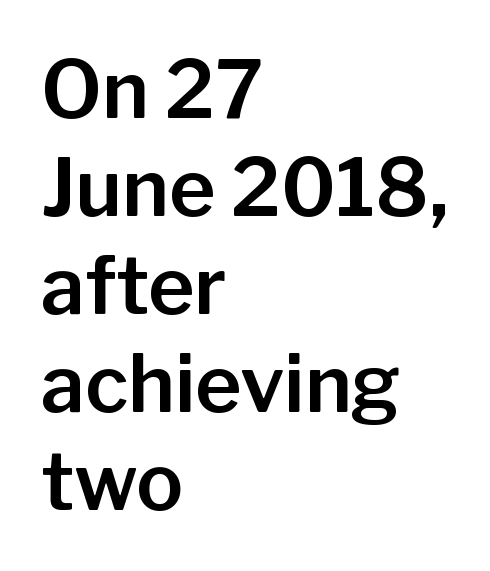
Q: Is the text italic (slanted)? A: No, it is upright.
Q: Is the typeface a serif or a sans-serif typeface? A: Sans-serif.
Q: Is the text underlined? A: No.
Q: How is the paragraph aligned? A: Left-aligned.
Q: Is the spacing between letters normal or unusually wide? A: Normal.
Q: Width (condensed, normal, or wide)? A: Normal.
Q: Stroke contrast? A: Low.
Q: x-height? A: Medium.
Q: Monospaced? A: No.
